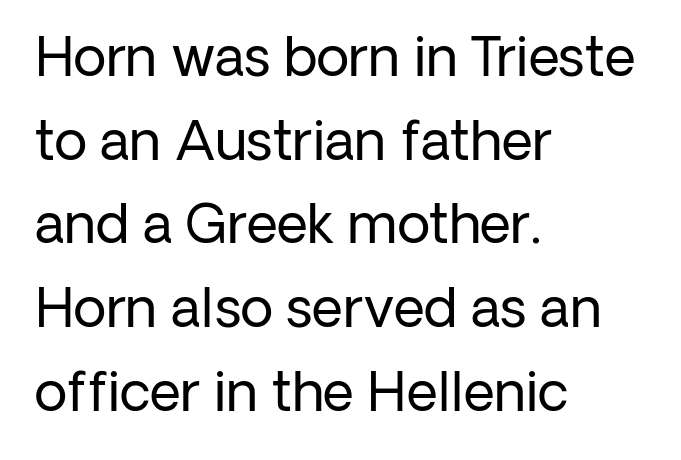
The image shows 54 px regular-weight sans-serif type, upright; set left-aligned, normal line spacing (1.55x), normal letter spacing, not underlined; low stroke contrast and a medium x-height.
